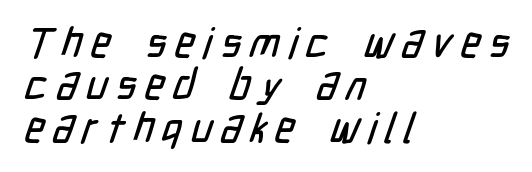
Q: Is the typeface a serif or a sans-serif typeface? A: Sans-serif.
Q: Is the text underlined? A: No.
Q: How is the paragraph aligned? A: Left-aligned.
Q: Is the spacing between letters normal or unusually wide? A: Unusually wide.
Q: Is the spacing between lines tight, normal or loose? A: Tight.
Q: Width (condensed, normal, or wide)? A: Condensed.
Q: Stroke contrast? A: Low.
Q: x-height? A: Medium.
Q: Monospaced? A: No.
